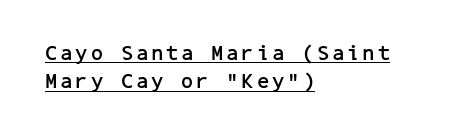
{"italic": "no", "bold": "yes", "underline": "yes", "align": "left", "line_spacing": "normal", "line_spacing_ratio": 1.35, "glyph_px": 21}
